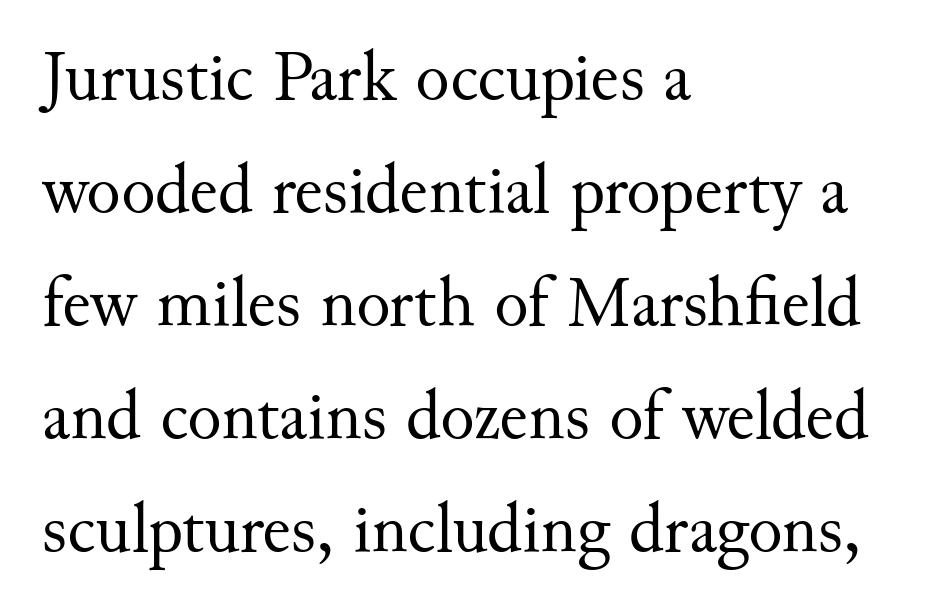
{"serif": "yes", "italic": "no", "bold": "no", "weight": "regular", "width": "normal", "stroke_contrast": "medium", "x_height": "small", "monospaced": "no", "underline": "no", "align": "left", "line_spacing": "normal", "line_spacing_ratio": 1.59, "letter_spacing": "normal", "letter_spacing_em": 0.0, "glyph_px": 71}
